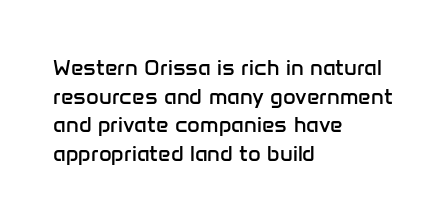
The image shows 22 px text type, upright; set left-aligned, normal line spacing (1.3x), normal letter spacing, not underlined.
